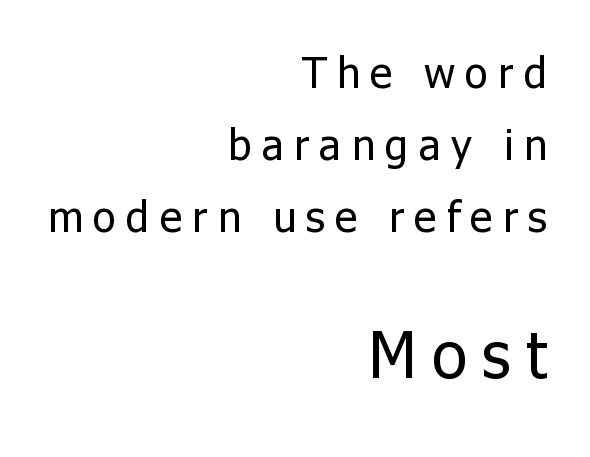
Q: Is the text bold? A: No.
Q: Is the text italic (slanted)? A: No, it is upright.
Q: Is the typeface a serif or a sans-serif typeface? A: Sans-serif.
Q: Is the text underlined? A: No.
Q: How is the paragraph aligned? A: Right-aligned.
Q: Is the spacing between letters normal or unusually wide? A: Unusually wide.
Q: Is the spacing between lines tight, normal or loose? A: Normal.
Q: Which block of text is set in a larger size, the first (top) or the second (bottom)? A: The second (bottom) one.
Q: Width (condensed, normal, or wide)? A: Normal.
Q: Stroke contrast? A: Low.
Q: x-height? A: Medium.
Q: Monospaced? A: No.
